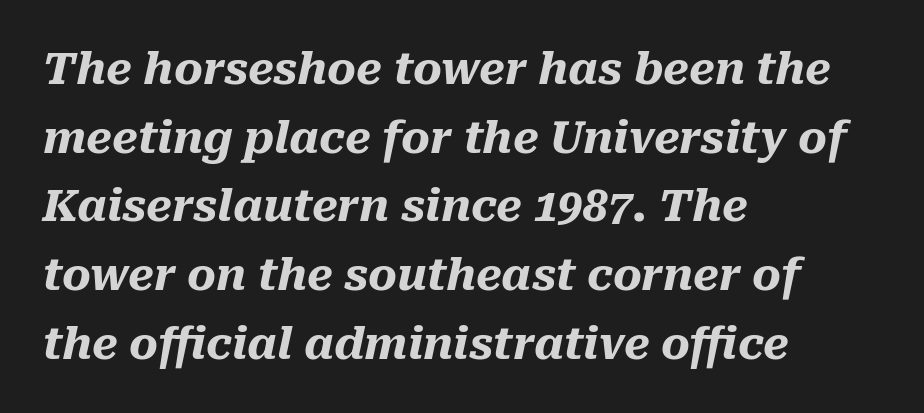
{"italic": "yes", "lean": "right", "slant_degrees": 10, "bold": "yes", "weight": "heavy", "width": "normal", "stroke_contrast": "medium", "x_height": "medium", "monospaced": "no", "underline": "no", "align": "left", "line_spacing": "normal", "line_spacing_ratio": 1.56, "letter_spacing": "normal", "letter_spacing_em": 0.0, "glyph_px": 44}
